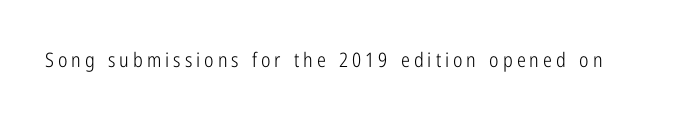
Q: Is the text bold? A: No.
Q: Is the text italic (slanted)? A: No, it is upright.
Q: Is the text underlined? A: No.
Q: Is the spacing between letters normal or unusually wide? A: Unusually wide.
